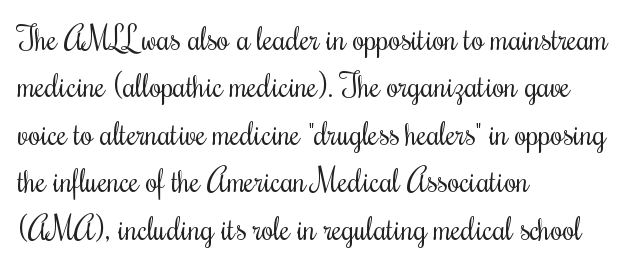
{"serif": "yes", "bold": "no", "weight": "regular", "width": "condensed", "stroke_contrast": "medium", "x_height": "small", "monospaced": "no", "underline": "no", "align": "left", "line_spacing": "normal", "line_spacing_ratio": 1.53, "letter_spacing": "normal", "letter_spacing_em": 0.0, "glyph_px": 31}
